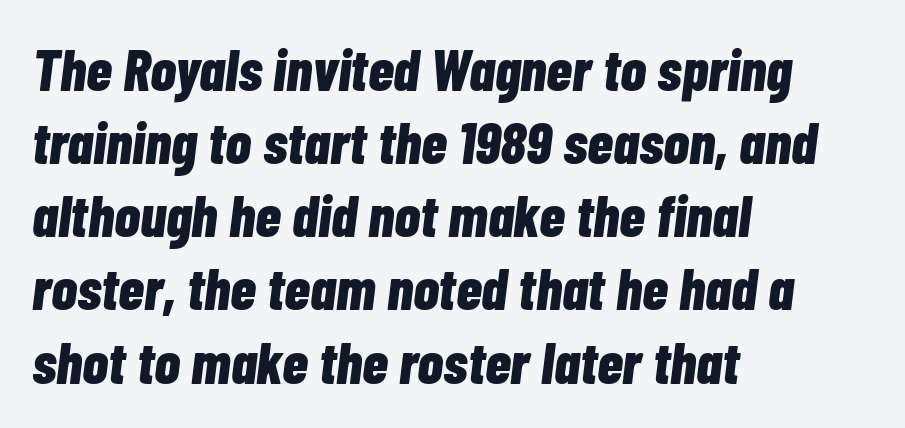
{"italic": "yes", "lean": "right", "slant_degrees": 7, "bold": "yes", "weight": "bold", "width": "condensed", "stroke_contrast": "low", "x_height": "medium", "monospaced": "no", "underline": "no", "align": "left", "line_spacing_ratio": 1.24, "letter_spacing": "normal", "letter_spacing_em": 0.0, "glyph_px": 59}
